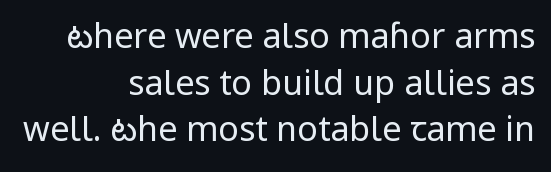
Q: Is the text bold? A: No.
Q: Is the text italic (slanted)? A: No, it is upright.
Q: Is the typeface a serif or a sans-serif typeface? A: Sans-serif.
Q: Is the text underlined? A: No.
Q: How is the paragraph aligned? A: Right-aligned.
Q: Is the spacing between letters normal or unusually wide? A: Normal.
Q: Is the spacing between lines tight, normal or loose? A: Normal.
Q: Width (condensed, normal, or wide)? A: Condensed.
Q: Stroke contrast? A: Low.
Q: x-height? A: Large.
Q: Monospaced? A: No.
